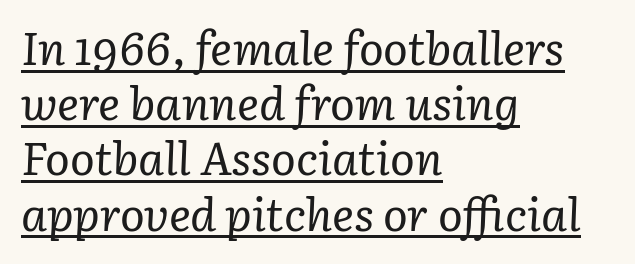
Q: Is the text bold? A: No.
Q: Is the text italic (slanted)? A: Yes, it leans right by about 3 degrees.
Q: Is the typeface a serif or a sans-serif typeface? A: Serif.
Q: Is the text underlined? A: Yes.
Q: How is the paragraph aligned? A: Left-aligned.
Q: Is the spacing between letters normal or unusually wide? A: Normal.
Q: Width (condensed, normal, or wide)? A: Normal.
Q: Stroke contrast? A: Low.
Q: x-height? A: Medium.
Q: Monospaced? A: No.
